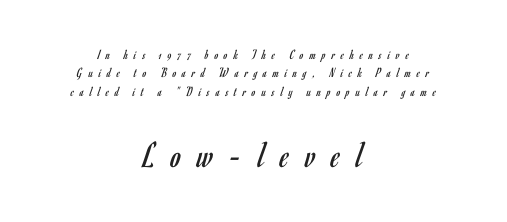
{"serif": "no", "bold": "no", "weight": "regular", "width": "condensed", "stroke_contrast": "low", "x_height": "small", "monospaced": "no", "underline": "no", "align": "center", "line_spacing": "normal", "line_spacing_ratio": 1.32, "letter_spacing": "wide", "letter_spacing_em": 0.42, "larger_block": "second", "size_ratio": 2.71, "glyph_px": 38}
